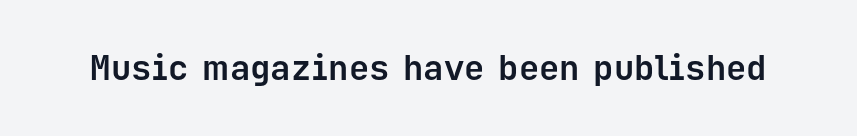
{"serif": "no", "italic": "no", "bold": "yes", "weight": "bold", "width": "normal", "stroke_contrast": "low", "x_height": "medium", "monospaced": "yes", "underline": "no", "letter_spacing": "normal", "letter_spacing_em": 0.0, "glyph_px": 34}
